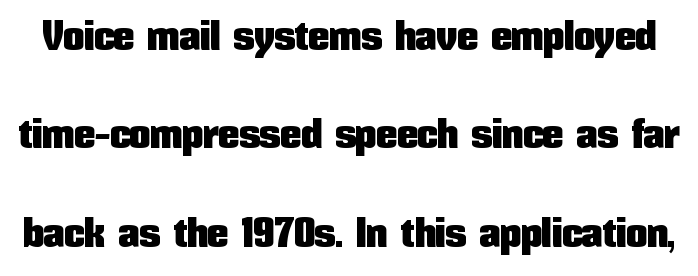
{"serif": "no", "italic": "no", "width": "condensed", "stroke_contrast": "low", "x_height": "medium", "monospaced": "no", "underline": "no", "line_spacing": "loose", "line_spacing_ratio": 2.34, "letter_spacing": "normal", "letter_spacing_em": 0.0, "glyph_px": 42}
